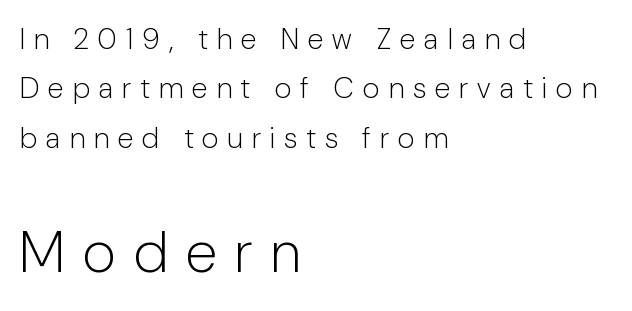
Q: Is the text bold? A: No.
Q: Is the text italic (slanted)? A: No, it is upright.
Q: Is the typeface a serif or a sans-serif typeface? A: Sans-serif.
Q: Is the text underlined? A: No.
Q: How is the paragraph aligned? A: Left-aligned.
Q: Is the spacing between letters normal or unusually wide? A: Unusually wide.
Q: Is the spacing between lines tight, normal or loose? A: Normal.
Q: Which block of text is set in a larger size, the first (top) or the second (bottom)? A: The second (bottom) one.
Q: Width (condensed, normal, or wide)? A: Condensed.
Q: Stroke contrast? A: Low.
Q: x-height? A: Medium.
Q: Monospaced? A: No.
